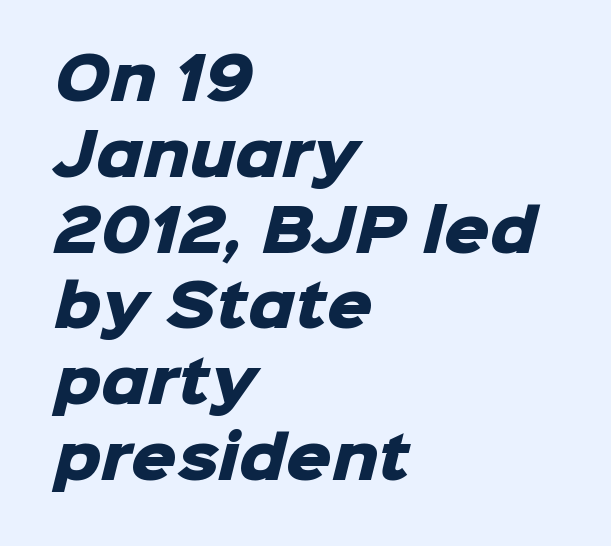
{"serif": "no", "bold": "yes", "weight": "heavy", "width": "normal", "stroke_contrast": "low", "x_height": "medium", "monospaced": "no", "underline": "no", "align": "left", "line_spacing": "normal", "line_spacing_ratio": 1.33, "letter_spacing": "normal", "letter_spacing_em": 0.0, "glyph_px": 57}
